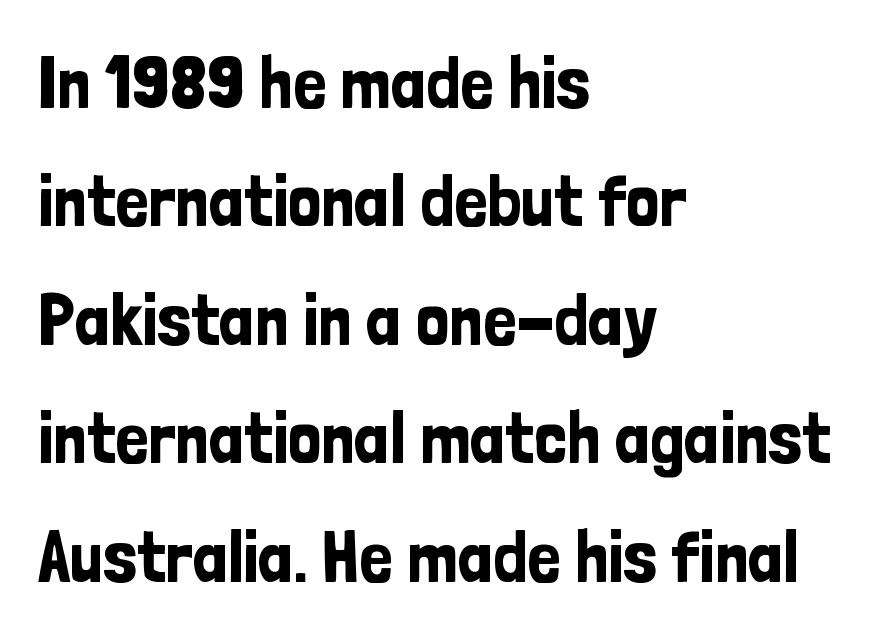
{"serif": "no", "italic": "no", "width": "condensed", "stroke_contrast": "low", "x_height": "medium", "monospaced": "no", "underline": "no", "align": "left", "line_spacing": "normal", "line_spacing_ratio": 1.6, "letter_spacing": "normal", "letter_spacing_em": 0.0, "glyph_px": 74}
